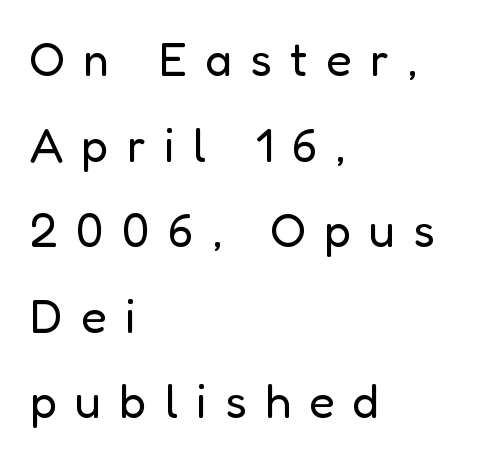
Q: Is the text bold? A: No.
Q: Is the text italic (slanted)? A: No, it is upright.
Q: Is the typeface a serif or a sans-serif typeface? A: Sans-serif.
Q: Is the text underlined? A: No.
Q: How is the paragraph aligned? A: Left-aligned.
Q: Is the spacing between letters normal or unusually wide? A: Unusually wide.
Q: Width (condensed, normal, or wide)? A: Normal.
Q: Stroke contrast? A: Low.
Q: x-height? A: Medium.
Q: Monospaced? A: No.
